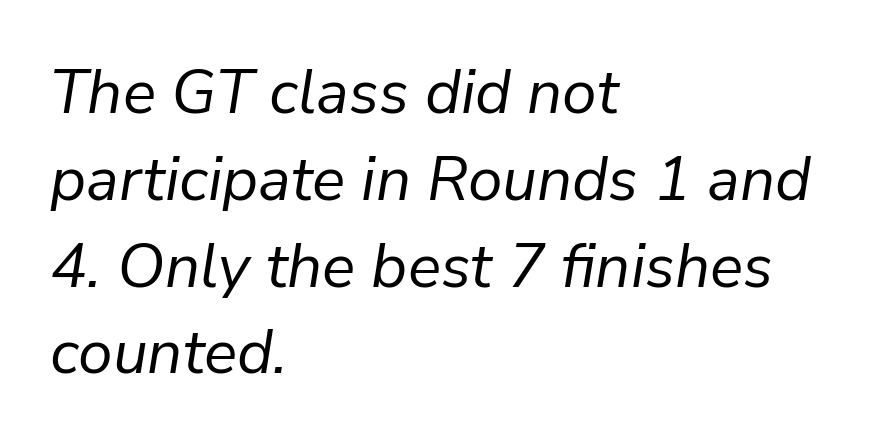
Anything drawn beneath the words? Only blank space. The letters advance in unequal steps, a hallmark of proportional type. If you measured baseline to baseline, you'd find a middling distance. The ragged edge is on the right, which tells us the setting is flush left. Slant detected: the letters are inclined.
